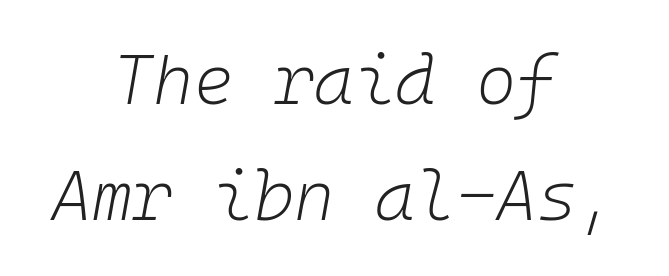
The image shows 69 px light type, italic (leaning right), monospaced; set centered, normal line spacing (1.68x), normal letter spacing, not underlined; low stroke contrast and a medium x-height.
